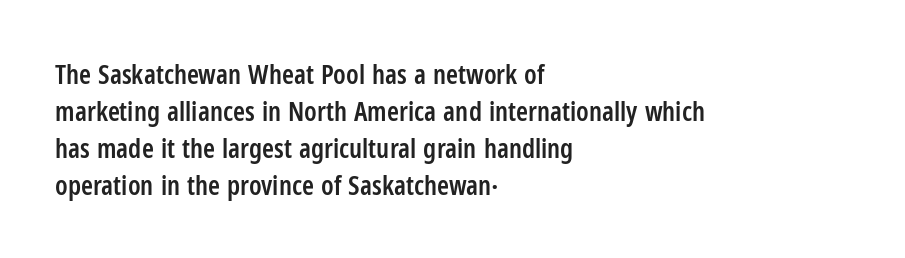
{"italic": "no", "bold": "semi", "underline": "no", "align": "left", "line_spacing": "normal", "line_spacing_ratio": 1.37, "letter_spacing": "normal", "letter_spacing_em": 0.0, "glyph_px": 27}
